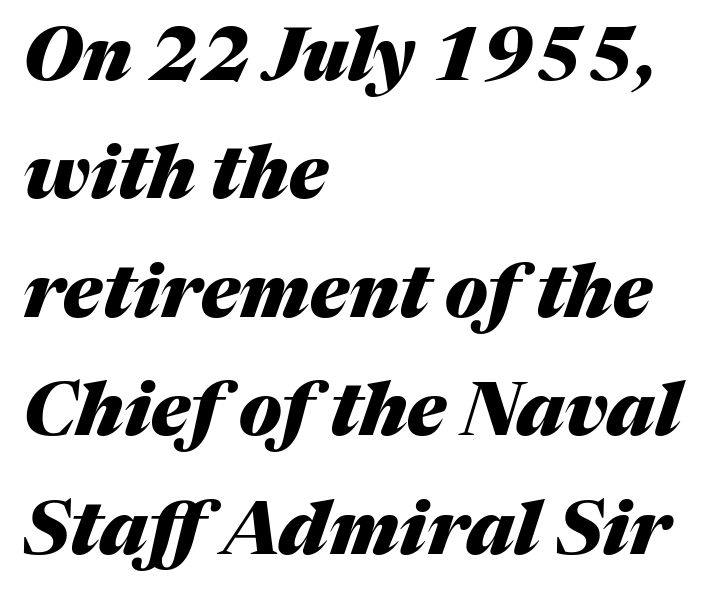
Q: Is the text bold? A: Yes.
Q: Is the text italic (slanted)? A: Yes, it leans right by about 17 degrees.
Q: Is the text underlined? A: No.
Q: How is the paragraph aligned? A: Left-aligned.
Q: Is the spacing between letters normal or unusually wide? A: Normal.
Q: Is the spacing between lines tight, normal or loose? A: Normal.
Q: Width (condensed, normal, or wide)? A: Normal.
Q: Stroke contrast? A: Medium.
Q: x-height? A: Medium.
Q: Monospaced? A: No.
